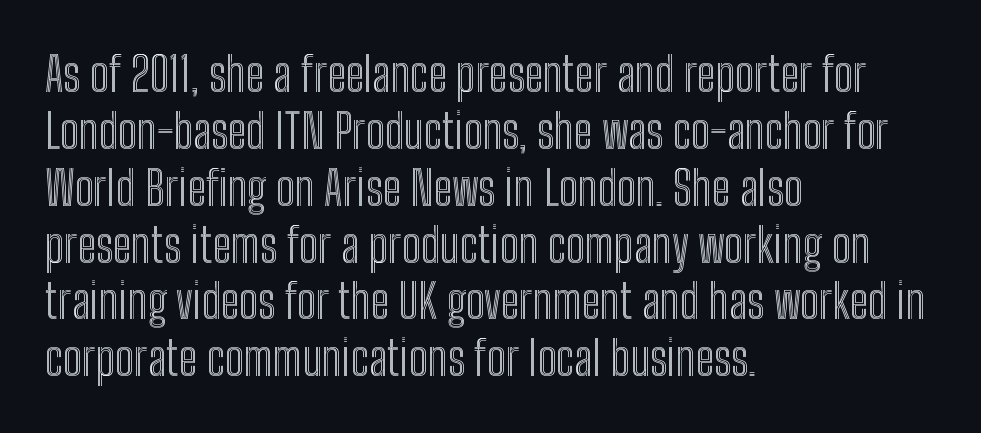
Q: Is the text italic (slanted)? A: No, it is upright.
Q: Is the text underlined? A: No.
Q: How is the paragraph aligned? A: Left-aligned.
Q: Is the spacing between letters normal or unusually wide? A: Normal.
Q: Width (condensed, normal, or wide)? A: Condensed.
Q: x-height? A: Medium.
Q: Monospaced? A: No.
